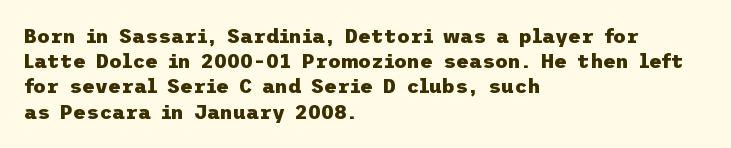
The space directly below the letters is spotless. This rendering uses left alignment, leaving the right contour irregular. The typography opts for an upright posture over an oblique one. Each word holds together tightly as a unit, with standard inter-letter gaps. Pretty heavy lettering here — definitely bold.
